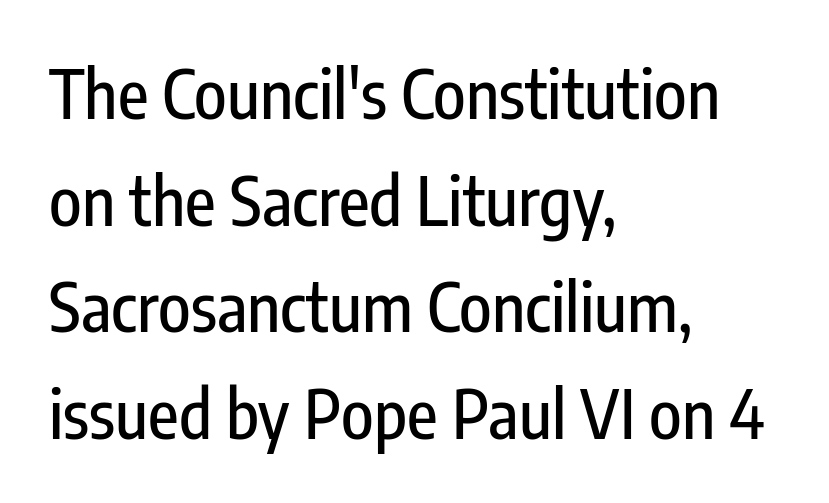
Q: Is the text italic (slanted)? A: No, it is upright.
Q: Is the typeface a serif or a sans-serif typeface? A: Sans-serif.
Q: Is the text underlined? A: No.
Q: How is the paragraph aligned? A: Left-aligned.
Q: Is the spacing between letters normal or unusually wide? A: Normal.
Q: Is the spacing between lines tight, normal or loose? A: Normal.
Q: Width (condensed, normal, or wide)? A: Condensed.
Q: Stroke contrast? A: Low.
Q: x-height? A: Medium.
Q: Monospaced? A: No.
